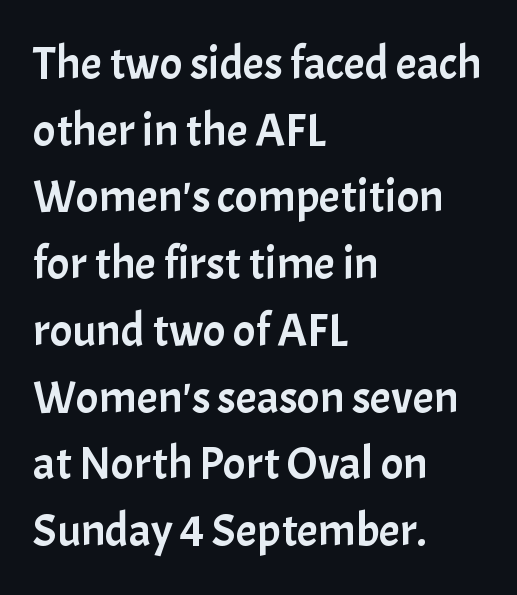
The image shows 47 px sans-serif type, upright; set left-aligned, normal line spacing (1.42x), normal letter spacing, not underlined; low stroke contrast and a medium x-height.
